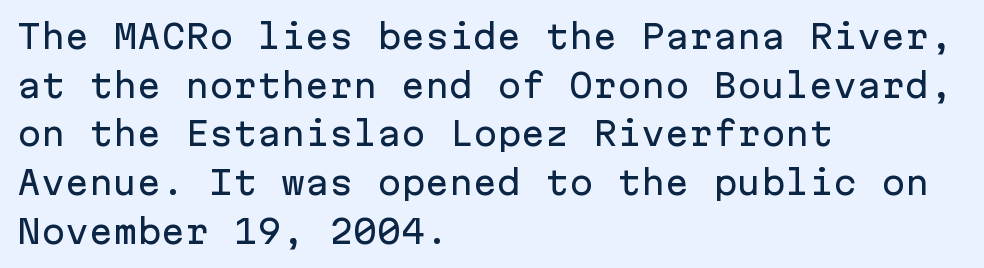
The image shows 32 px sans-serif type, upright, monospaced; set left-aligned, normal line spacing (1.52x), normal letter spacing, not underlined; low stroke contrast and a medium x-height.
